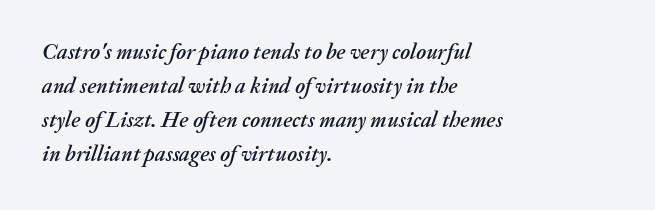
Q: Is the text italic (slanted)? A: Yes, it leans right by about 20 degrees.
Q: Is the text underlined? A: No.
Q: How is the paragraph aligned? A: Left-aligned.
Q: Is the spacing between letters normal or unusually wide? A: Normal.
Q: Is the spacing between lines tight, normal or loose? A: Normal.
